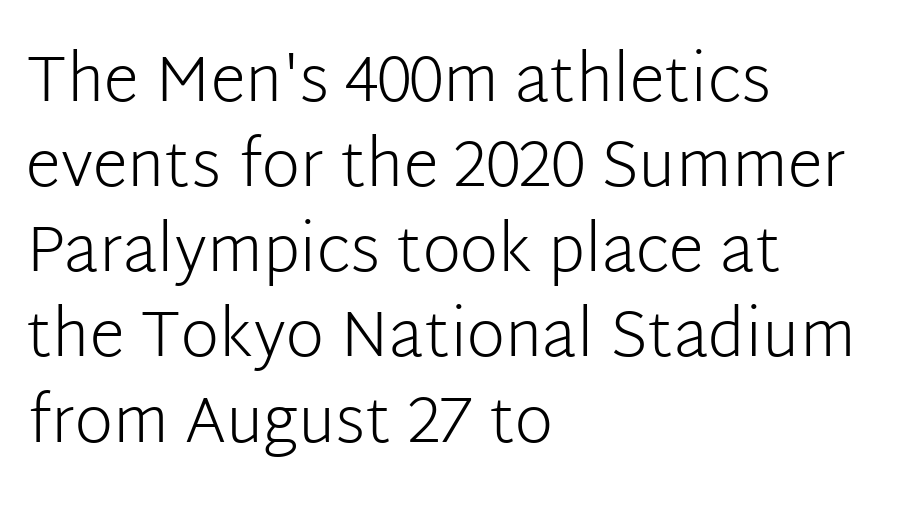
Q: Is the text bold? A: No.
Q: Is the text italic (slanted)? A: No, it is upright.
Q: Is the typeface a serif or a sans-serif typeface? A: Sans-serif.
Q: Is the text underlined? A: No.
Q: How is the paragraph aligned? A: Left-aligned.
Q: Is the spacing between letters normal or unusually wide? A: Normal.
Q: Is the spacing between lines tight, normal or loose? A: Normal.
Q: Width (condensed, normal, or wide)? A: Normal.
Q: Stroke contrast? A: Low.
Q: x-height? A: Medium.
Q: Monospaced? A: No.
